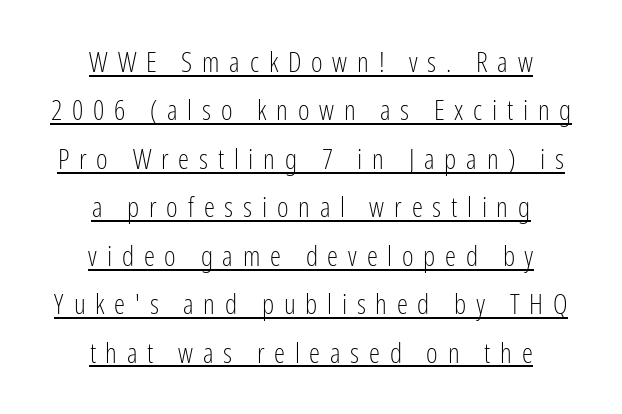
A typesetter would label this face a sans. Visually the block forms a symmetrical silhouette, jagged on both flanks. The typesetter has applied underlining to the passage shown. Italic? Not at all — the glyphs are vertical. No heavy texture on the line: the type isn't bold.
